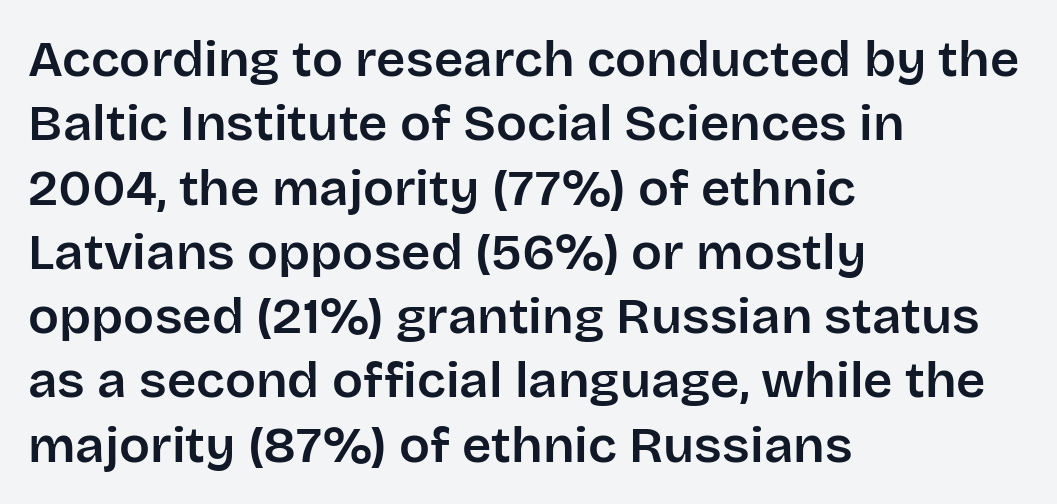
Looks like regular typesetting: each glyph gets only the width it needs. The typography opts for an upright posture over an oblique one. One glance says typical: line gaps are just what's usual. Letter spacing: default.
